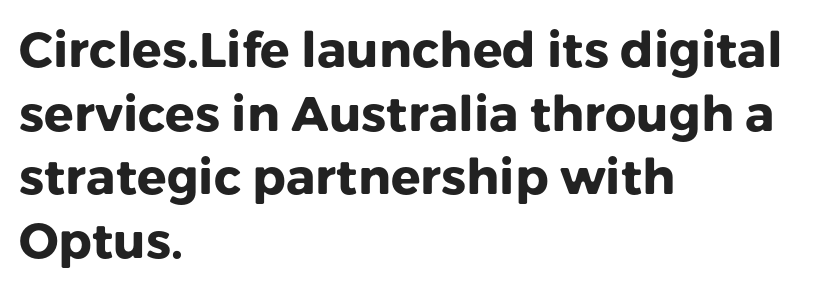
Rows of type keep a routine distance in the vertical direction. You could not count columns in this text — the font is proportionally spaced. You can tell it's not italic because the verticals are truly vertical. Underline: absent.
